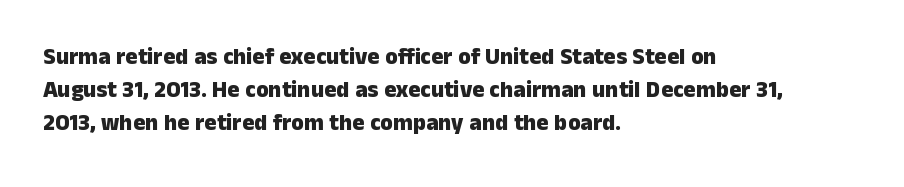
Q: Is the text bold? A: Yes.
Q: Is the text italic (slanted)? A: No, it is upright.
Q: Is the text underlined? A: No.
Q: How is the paragraph aligned? A: Left-aligned.
Q: Is the spacing between letters normal or unusually wide? A: Normal.
Q: Is the spacing between lines tight, normal or loose? A: Normal.
